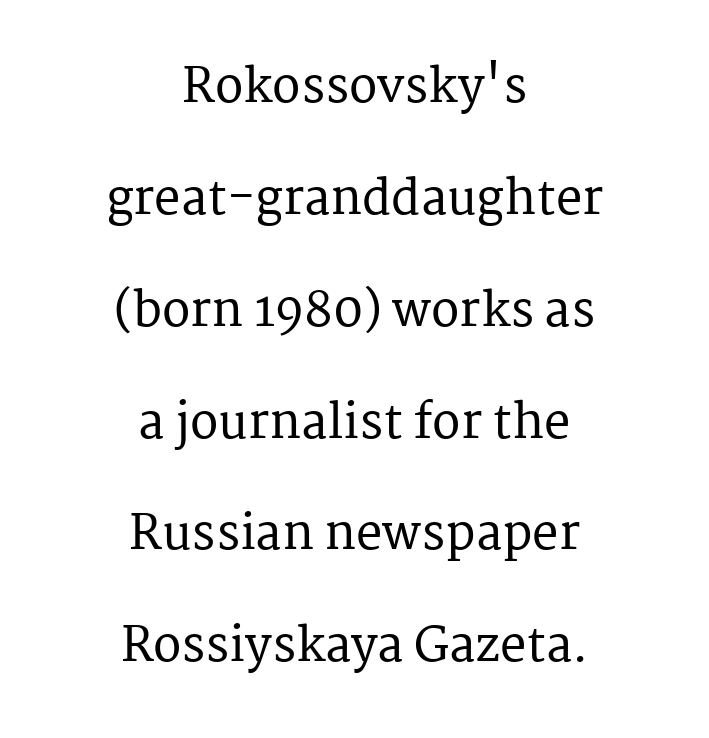
The image shows 47 px serif type, upright; set centered, loose line spacing (2.38x), normal letter spacing, not underlined; medium stroke contrast and a medium x-height.
